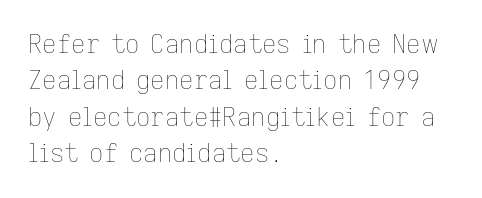
The image shows 25 px text type, upright; set left-aligned, normal line spacing (1.46x), normal letter spacing, not underlined.
